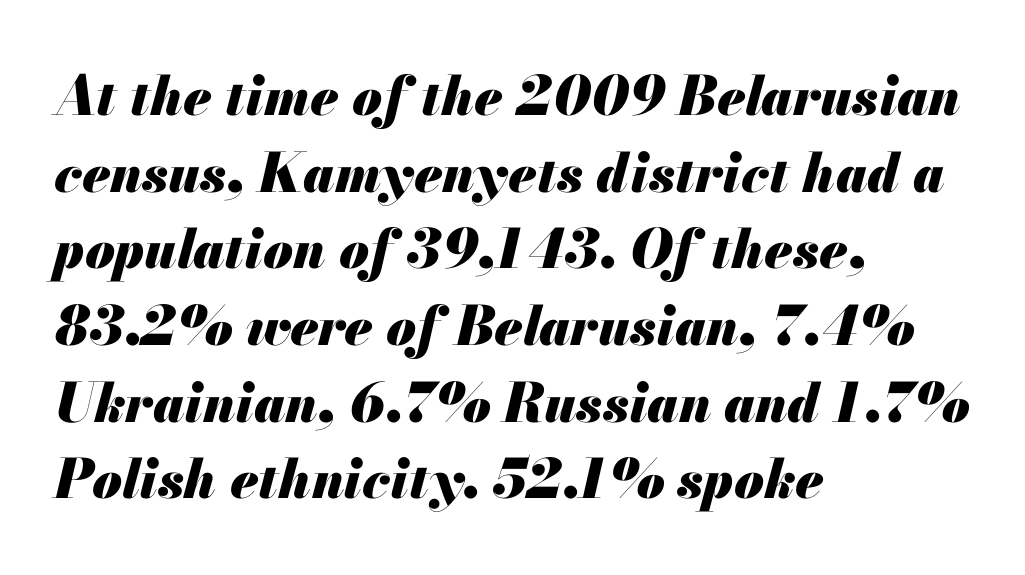
The image shows 54 px heavy type, italic (leaning right); set left-aligned, normal line spacing (1.42x), normal letter spacing, not underlined; medium stroke contrast and a small x-height.
